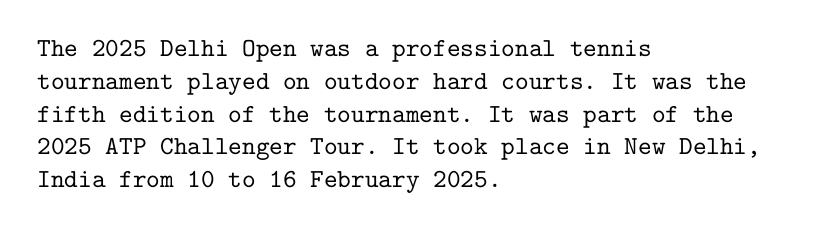
Each new line begins a customary step beneath the previous one. The passage shown is not underscored anywhere. Unlike italic type, these characters show no tilt at all. Casual observation: everything's shoved over to the left.
